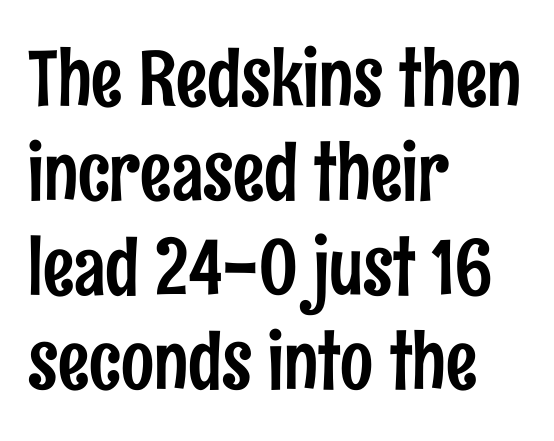
The image shows 78 px condensed sans-serif type, upright; set left-aligned, line spacing 1.21x, normal letter spacing, not underlined; low stroke contrast and a medium x-height.
